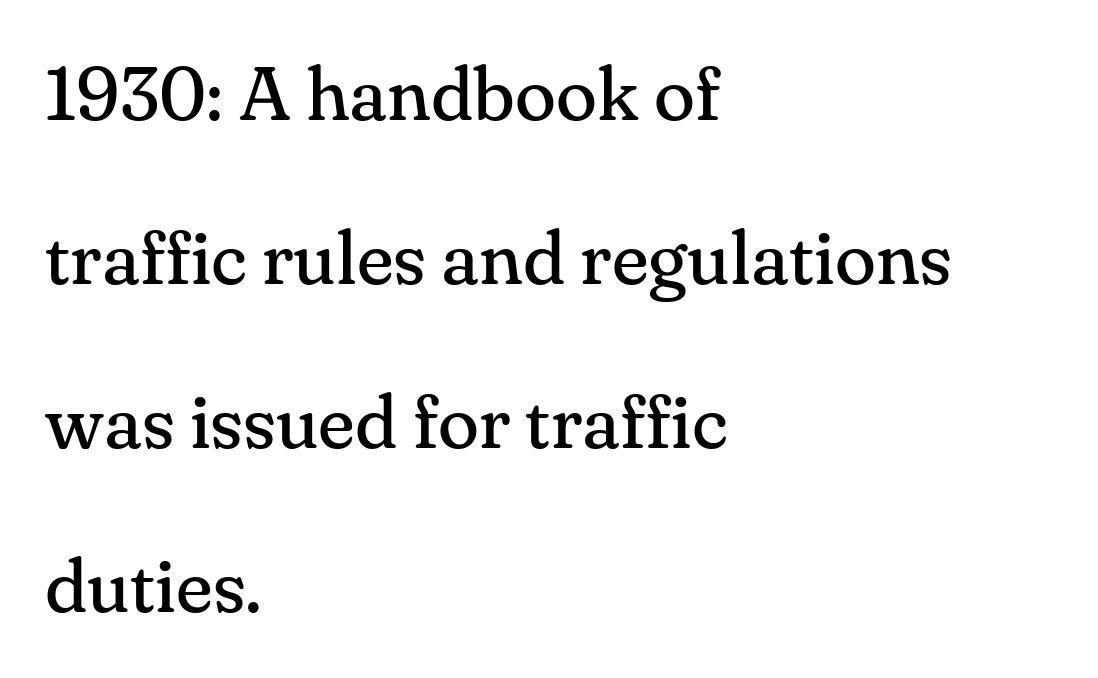
In terms of posture, this sample is upright. Stem width sits at or under what a default text font uses. Line starts are locked; line ends wander. Typographically, this falls in the serif category.
